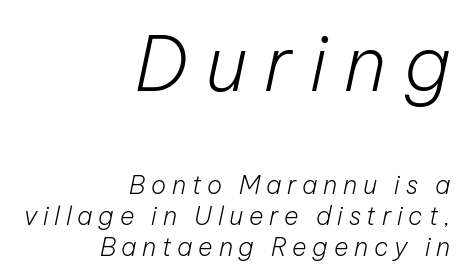
{"italic": "yes", "lean": "right", "slant_degrees": 12, "bold": "no", "weight": "light", "width": "normal", "stroke_contrast": "low", "x_height": "medium", "monospaced": "no", "underline": "no", "align": "right", "line_spacing_ratio": 1.24, "letter_spacing": "wide", "letter_spacing_em": 0.23, "larger_block": "first", "size_ratio": 3.0, "glyph_px": 75}
